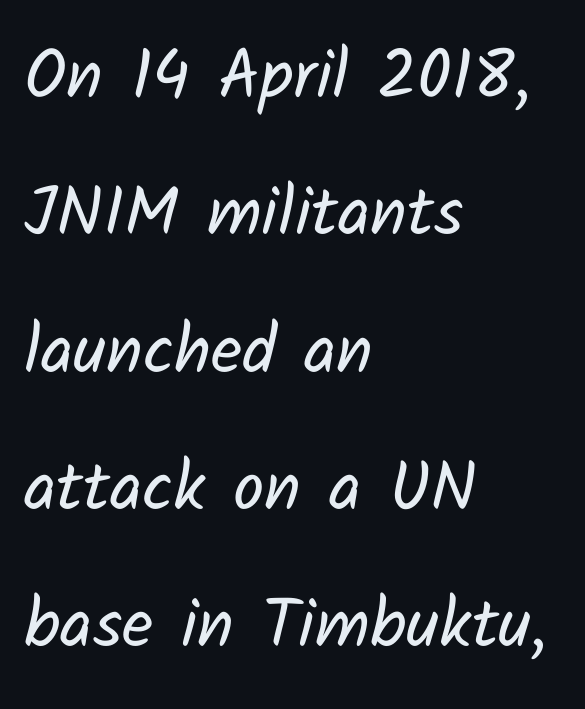
Q: Is the text bold? A: No.
Q: Is the typeface a serif or a sans-serif typeface? A: Sans-serif.
Q: Is the text underlined? A: No.
Q: How is the paragraph aligned? A: Left-aligned.
Q: Is the spacing between letters normal or unusually wide? A: Normal.
Q: Is the spacing between lines tight, normal or loose? A: Loose.
Q: Width (condensed, normal, or wide)? A: Normal.
Q: Stroke contrast? A: Low.
Q: x-height? A: Medium.
Q: Monospaced? A: No.
